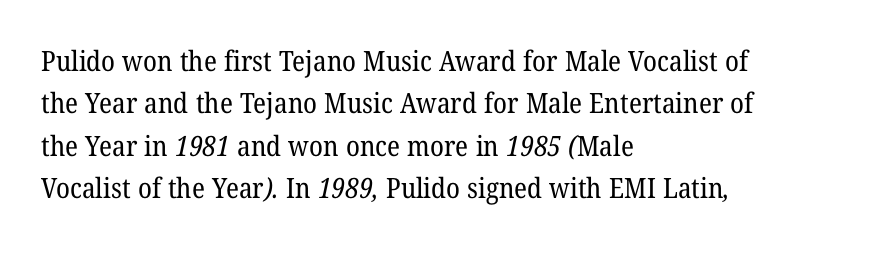
Q: Is the text bold? A: No.
Q: Is the typeface a serif or a sans-serif typeface? A: Serif.
Q: Is the text underlined? A: No.
Q: How is the paragraph aligned? A: Left-aligned.
Q: Is the spacing between letters normal or unusually wide? A: Normal.
Q: Is the spacing between lines tight, normal or loose? A: Normal.
Q: Width (condensed, normal, or wide)? A: Normal.
Q: Stroke contrast? A: Low.
Q: x-height? A: Medium.
Q: Monospaced? A: No.
